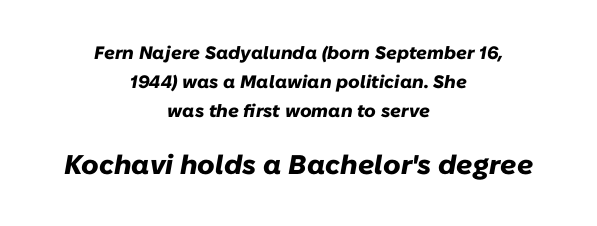
In terms of letterspacing, this is plain default setting. Honestly, the row spacing looks completely unremarkable. Caption: upper text group reduced, lower text group enlarged. You can tell it's italic because the verticals aren't actually vertical. Set as a true bold cut, around the 700 mark. Every row of glyphs is offset so its center matches the block's center.
